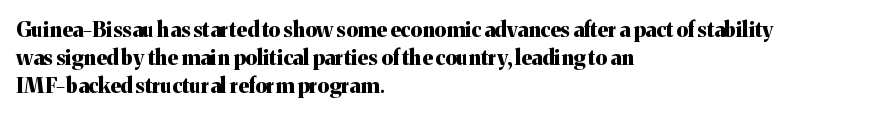
The image shows 21 px bold type, upright; set left-aligned, normal line spacing (1.33x), normal letter spacing, not underlined.
